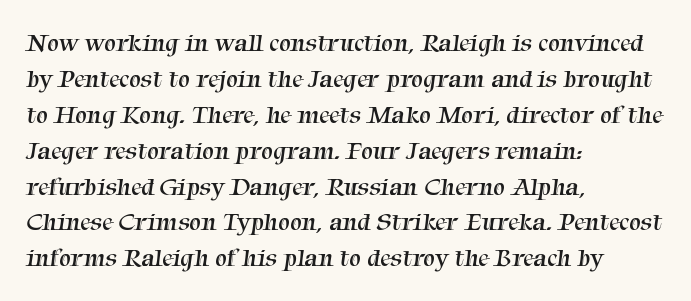
The image shows 26 px text type; set left-aligned, normal line spacing (1.38x), normal letter spacing, not underlined.
